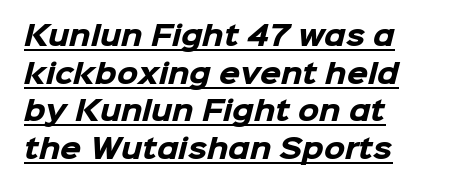
The image shows 27 px bold type; set left-aligned, normal line spacing (1.39x), normal letter spacing, underlined.
